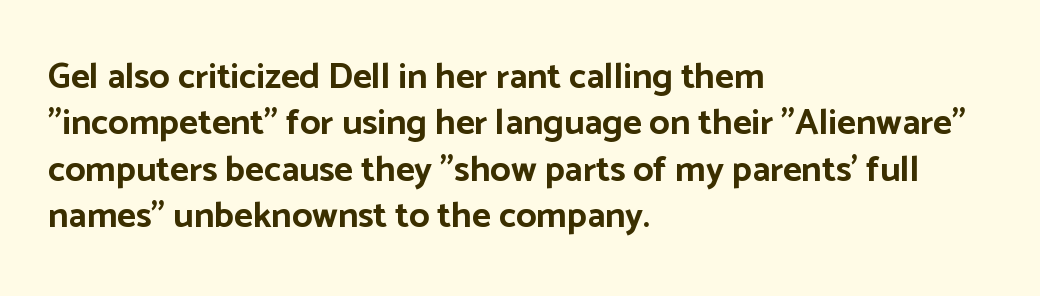
{"serif": "no", "italic": "no", "bold": "yes", "weight": "bold", "width": "normal", "stroke_contrast": "low", "x_height": "medium", "monospaced": "no", "underline": "no", "align": "left", "line_spacing": "normal", "line_spacing_ratio": 1.29, "letter_spacing": "normal", "letter_spacing_em": 0.0, "glyph_px": 36}
